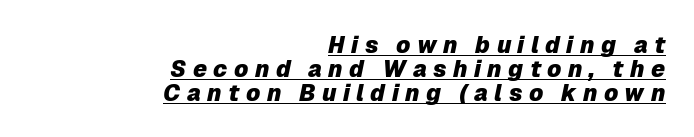
Q: Is the text bold? A: Yes.
Q: Is the text italic (slanted)? A: Yes, it leans right by about 12 degrees.
Q: Is the text underlined? A: Yes.
Q: How is the paragraph aligned? A: Right-aligned.
Q: Is the spacing between letters normal or unusually wide? A: Unusually wide.
Q: Is the spacing between lines tight, normal or loose? A: Tight.
